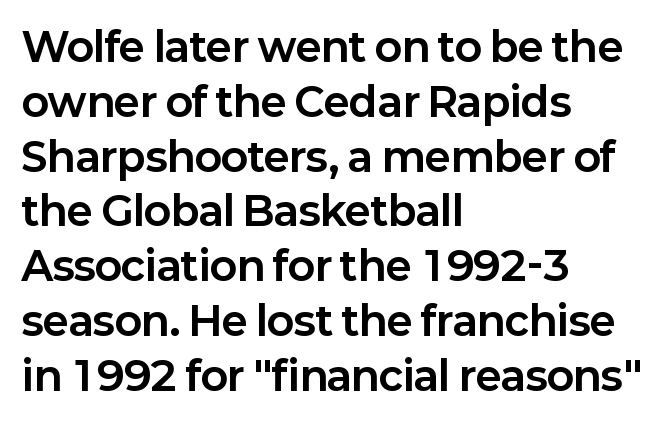
The font's upright variant was chosen for this text. A normal amount of white space separates one row of letters from the next. Examine the stroke ends and you'll find no serifs. The rendering anchors every line to the left-hand side. You could not count columns in this text — the font is proportionally spaced. The sample has been set heavy, in full bold.
